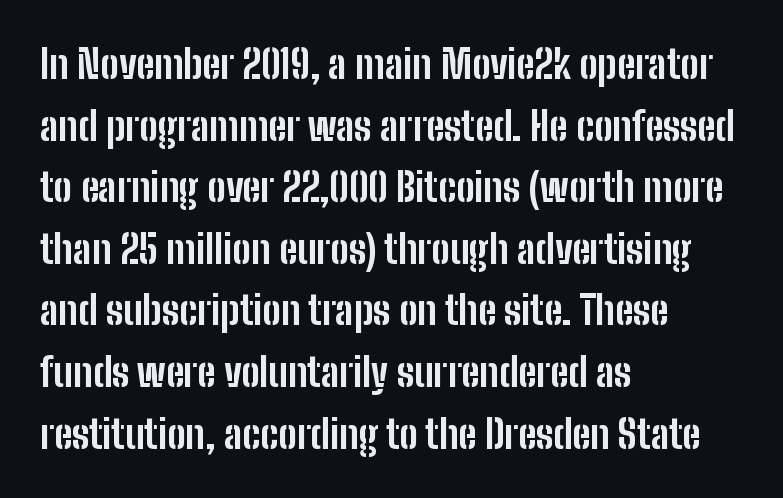
Q: Is the text bold? A: Yes.
Q: Is the text italic (slanted)? A: No, it is upright.
Q: Is the typeface a serif or a sans-serif typeface? A: Sans-serif.
Q: Is the text underlined? A: No.
Q: How is the paragraph aligned? A: Left-aligned.
Q: Is the spacing between letters normal or unusually wide? A: Normal.
Q: Is the spacing between lines tight, normal or loose? A: Normal.
Q: Width (condensed, normal, or wide)? A: Condensed.
Q: Stroke contrast? A: Low.
Q: x-height? A: Medium.
Q: Monospaced? A: No.
